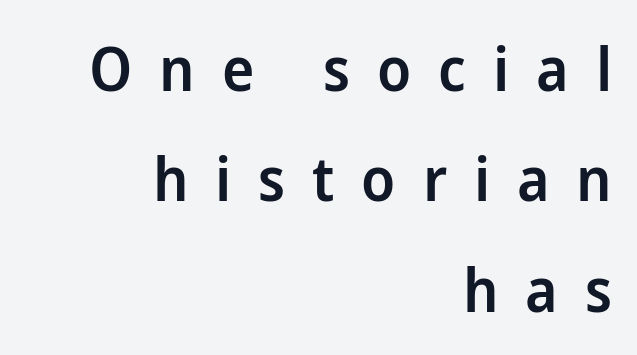
To sum up the face: it is a sans, with no serifs. Look at the tracking — it's clearly loosened, letters drifting apart. If you drew a line through each stem, it would be perfectly vertical. A clean baseline with only descenders dipping below it. Line endings align vertically; line beginnings do not. The passage shown is semibold, sitting just below true bold.
